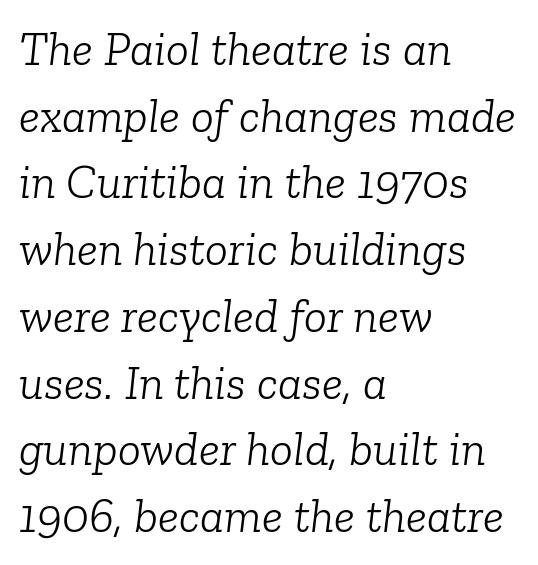
Bare-footed words on every line. The typesetter chose a ragged-right arrangement here. Line spacing here is normal. Font category for this specimen: serif. Italic: yes, the glyphs are oblique.
